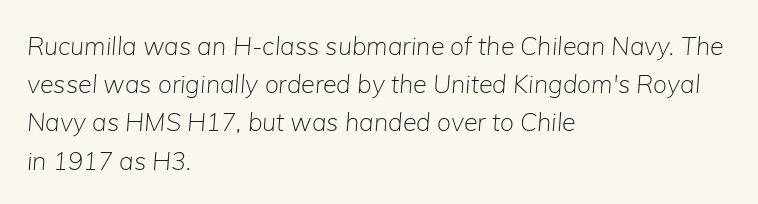
Leftover space on each line is placed entirely after the last word. The baseline area is clear. The lettering tilts uniformly, giving the passage an italic look. Weight: not bold — regular or lighter.
